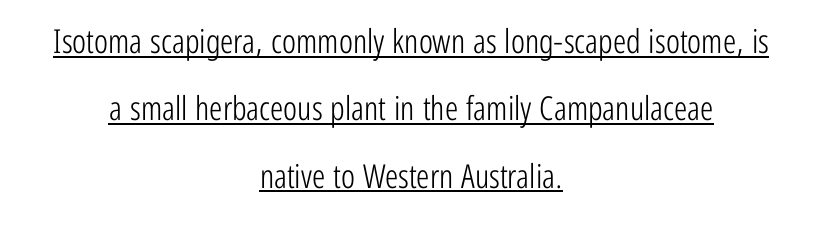
The image shows 33 px light, condensed sans-serif type, upright; set centered, loose line spacing (2.04x), normal letter spacing, underlined; low stroke contrast and a medium x-height.
